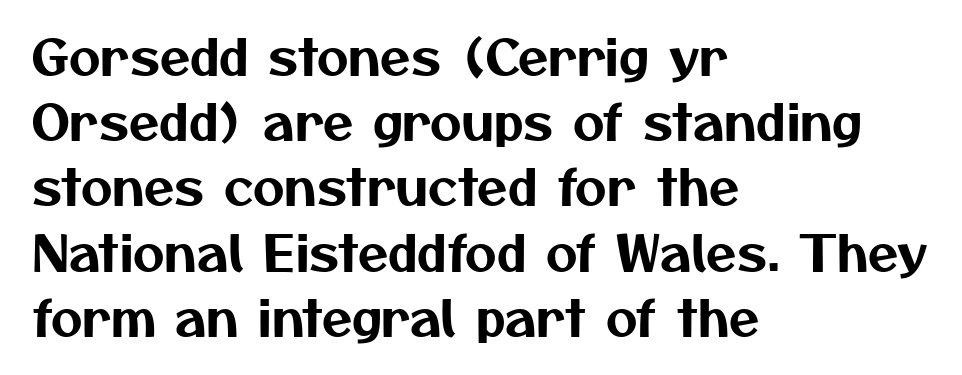
Q: Is the typeface a serif or a sans-serif typeface? A: Sans-serif.
Q: Is the text underlined? A: No.
Q: How is the paragraph aligned? A: Left-aligned.
Q: Is the spacing between letters normal or unusually wide? A: Normal.
Q: Is the spacing between lines tight, normal or loose? A: Normal.
Q: Width (condensed, normal, or wide)? A: Normal.
Q: Stroke contrast? A: Medium.
Q: x-height? A: Medium.
Q: Monospaced? A: No.
